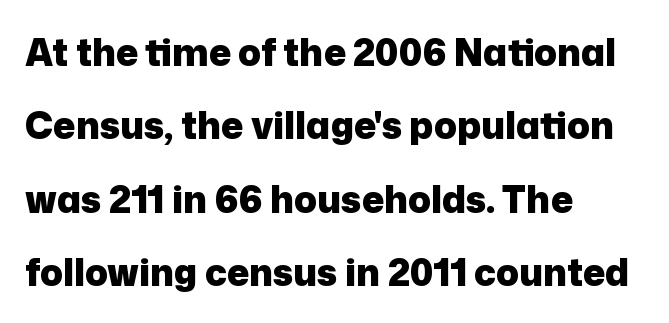
The image shows 37 px heavy sans-serif type, upright; set left-aligned, loose line spacing (1.98x), normal letter spacing, not underlined; low stroke contrast and a medium x-height.
